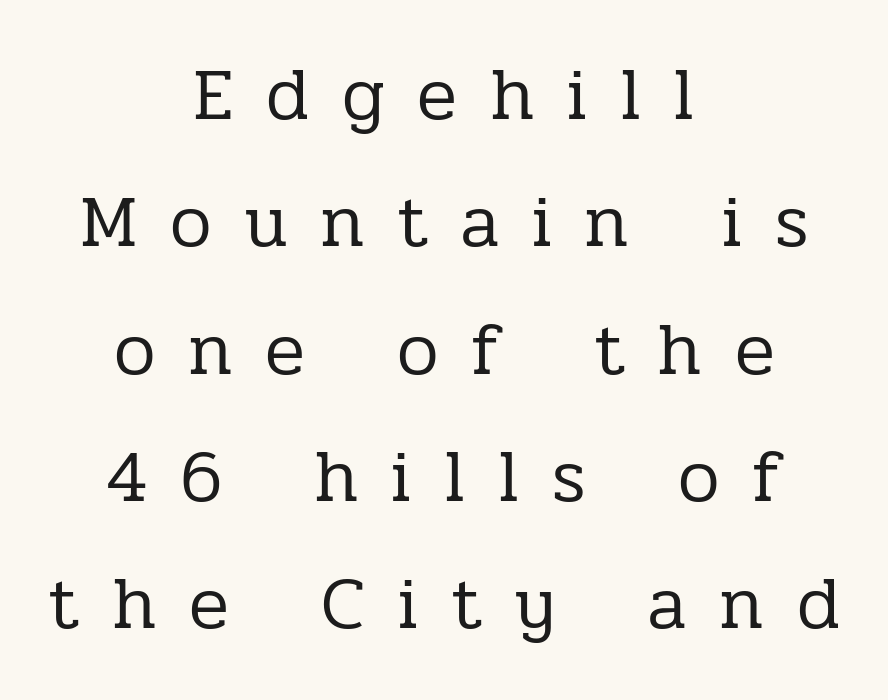
The image shows 74 px regular-weight serif type, upright; set centered, line spacing 1.72x, unusually wide letter spacing (+0.44 em), not underlined; low stroke contrast and a medium x-height.
